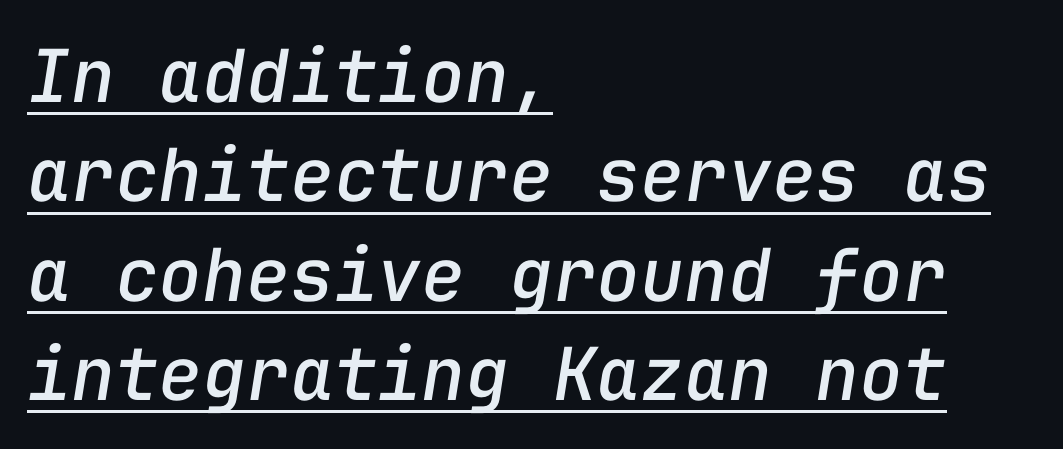
This sample has the even, mechanical cadence of fixed-width lettering. The lettering tilts uniformly, giving the passage an italic look. Emphasis is given by a line drawn under the lettering. Successive baselines arrive at the customary interval. This rendering uses left alignment, leaving the right contour irregular.
